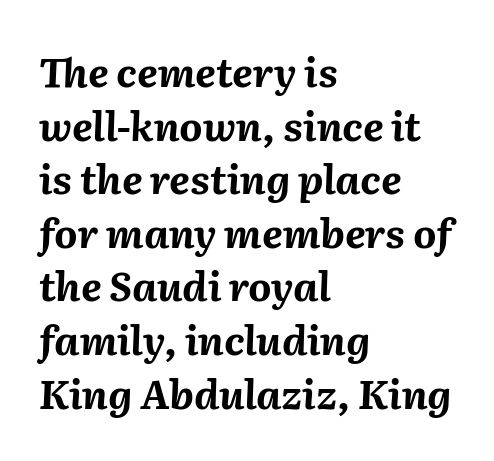
Q: Is the text bold? A: Yes.
Q: Is the text italic (slanted)? A: Yes, it leans right by about 2 degrees.
Q: Is the text underlined? A: No.
Q: How is the paragraph aligned? A: Left-aligned.
Q: Is the spacing between letters normal or unusually wide? A: Normal.
Q: Is the spacing between lines tight, normal or loose? A: Normal.
Q: Width (condensed, normal, or wide)? A: Normal.
Q: Stroke contrast? A: Medium.
Q: x-height? A: Medium.
Q: Monospaced? A: No.
